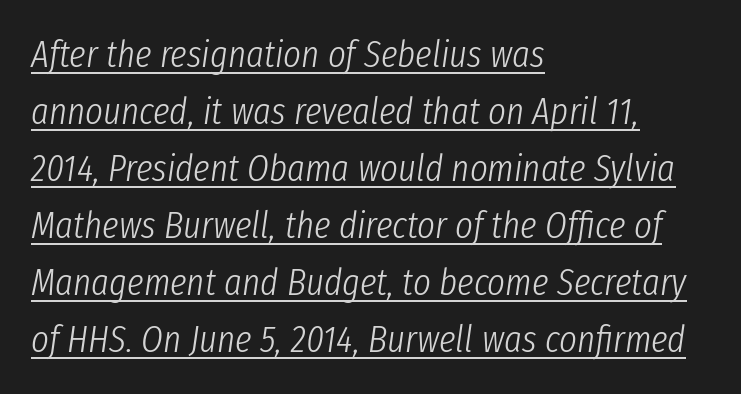
The image shows 38 px light, condensed type, italic (leaning right); set left-aligned, normal line spacing (1.5x), normal letter spacing, underlined; low stroke contrast and a medium x-height.
